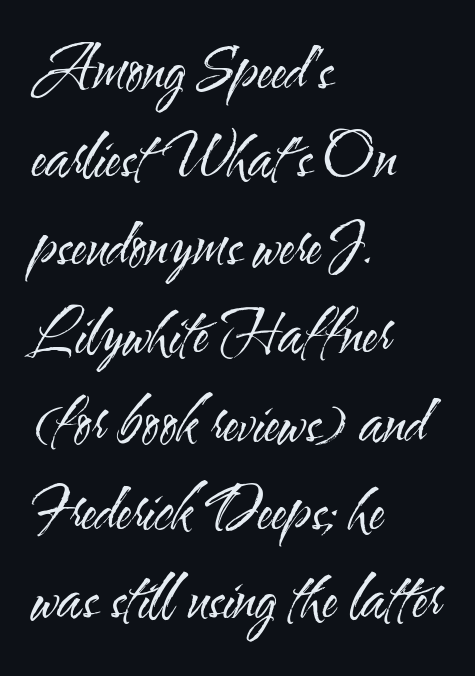
Varying glyph widths throughout — classic text-font behaviour. Leading: standard. Clear beneath every line of the passage. The letterforms sit shoulder to shoulder at normal distance.
